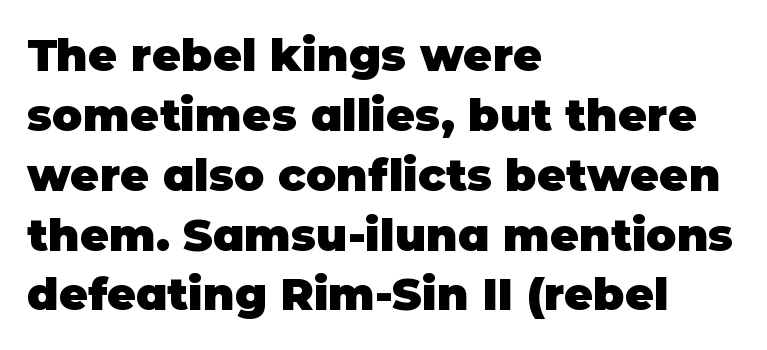
{"serif": "no", "italic": "no", "bold": "yes", "weight": "heavy", "width": "normal", "stroke_contrast": "low", "x_height": "large", "monospaced": "no", "underline": "no", "align": "left", "line_spacing": "normal", "line_spacing_ratio": 1.33, "letter_spacing": "normal", "letter_spacing_em": 0.0, "glyph_px": 45}
